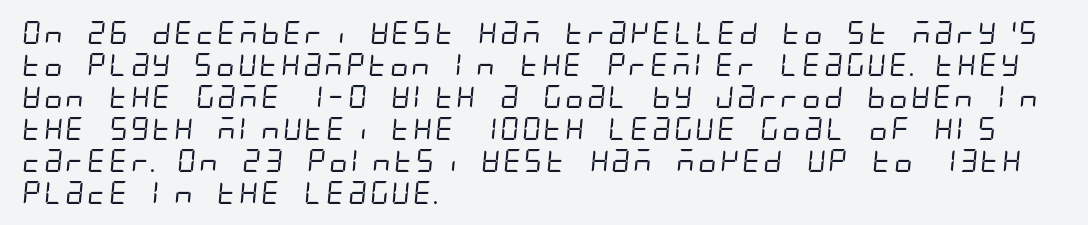
{"bold": "no", "underline": "no", "align": "left", "line_spacing": "normal", "line_spacing_ratio": 1.39, "letter_spacing": "normal", "letter_spacing_em": 0.0, "glyph_px": 23}
